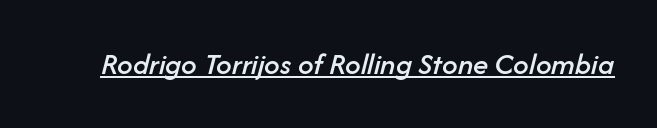
Each letter keeps its own natural width here, so spacing adapts to shape. Standard letterfit; no display-style spreading of the glyphs. Slanted lettering throughout. Glance below the letters and you will spot a drawn line.
